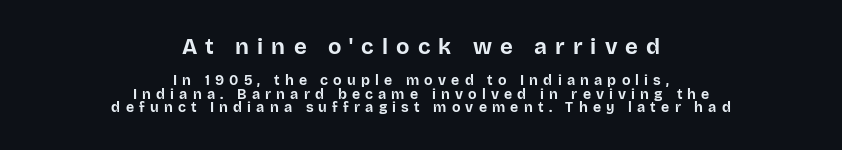
The image shows 22 px bold type, upright; set centered, tight line spacing (0.95x), unusually wide letter spacing (+0.37 em), not underlined; the first (top) block is 1.57x larger.
